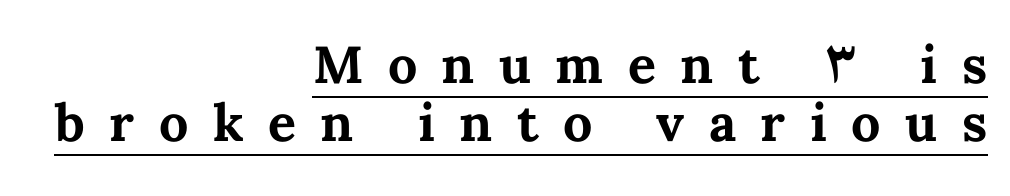
Q: Is the text bold? A: Yes.
Q: Is the text italic (slanted)? A: No, it is upright.
Q: Is the text underlined? A: Yes.
Q: How is the paragraph aligned? A: Right-aligned.
Q: Is the spacing between letters normal or unusually wide? A: Unusually wide.
Q: Is the spacing between lines tight, normal or loose? A: Tight.
Q: Width (condensed, normal, or wide)? A: Normal.
Q: Stroke contrast? A: Medium.
Q: x-height? A: Medium.
Q: Monospaced? A: No.
